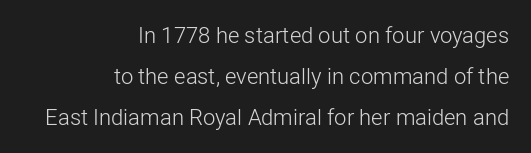
A typesetter would call this zero additional tracking. Weight: not bold — regular or lighter. Descenders hang freely into open space. A roman cut, with each character standing at attention.
